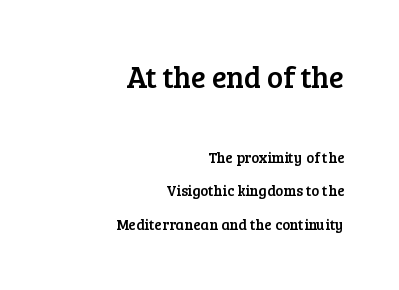
Q: Is the text italic (slanted)? A: No, it is upright.
Q: Is the typeface a serif or a sans-serif typeface? A: Serif.
Q: Is the text underlined? A: No.
Q: How is the paragraph aligned? A: Right-aligned.
Q: Is the spacing between letters normal or unusually wide? A: Normal.
Q: Is the spacing between lines tight, normal or loose? A: Loose.
Q: Which block of text is set in a larger size, the first (top) or the second (bottom)? A: The first (top) one.
Q: Width (condensed, normal, or wide)? A: Normal.
Q: Stroke contrast? A: Low.
Q: x-height? A: Medium.
Q: Monospaced? A: No.
